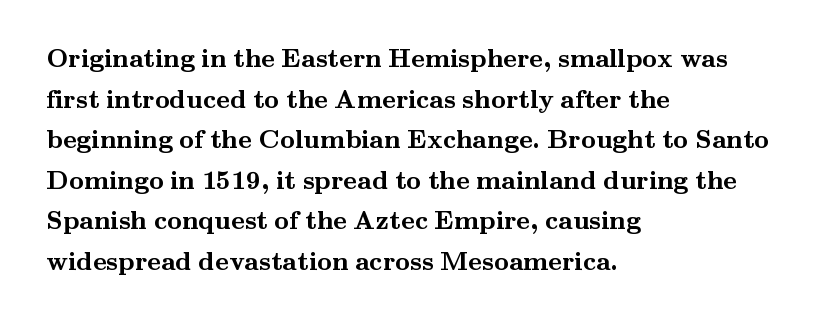
Students, note that the glyphs here touch the page at normal intervals. Lines of text with bare space underneath. Short and long lines alike share a common starting point at left. The font's upright variant was chosen for this text.
